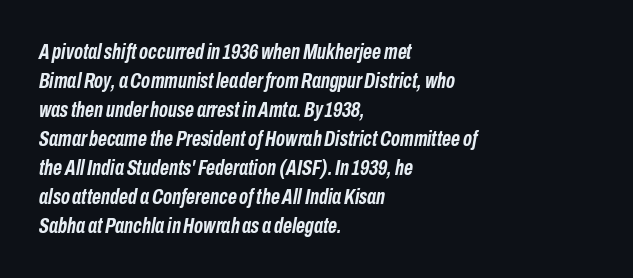
{"italic": "yes", "lean": "right", "slant_degrees": 10, "bold": "yes", "underline": "no", "align": "left", "line_spacing": "normal", "line_spacing_ratio": 1.32, "letter_spacing": "normal", "letter_spacing_em": 0.0, "glyph_px": 22}
